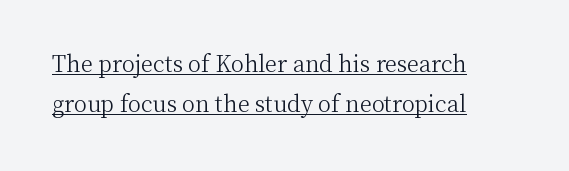
Q: Is the text bold? A: No.
Q: Is the text italic (slanted)? A: No, it is upright.
Q: Is the text underlined? A: Yes.
Q: How is the paragraph aligned? A: Left-aligned.
Q: Is the spacing between letters normal or unusually wide? A: Normal.
